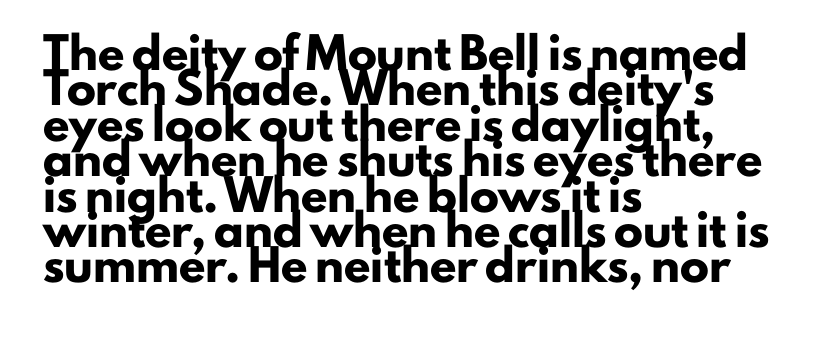
The image shows 29 px heavy sans-serif type, upright; set left-aligned, line spacing 1.22x, normal letter spacing, not underlined; low stroke contrast and a small x-height.
